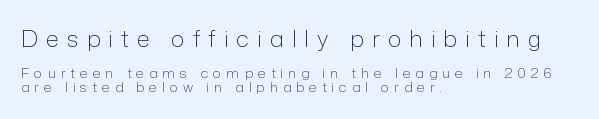
Q: Is the text bold? A: No.
Q: Is the text italic (slanted)? A: No, it is upright.
Q: Is the text underlined? A: No.
Q: How is the paragraph aligned? A: Left-aligned.
Q: Is the spacing between letters normal or unusually wide? A: Unusually wide.
Q: Is the spacing between lines tight, normal or loose? A: Tight.
Q: Which block of text is set in a larger size, the first (top) or the second (bottom)? A: The first (top) one.
